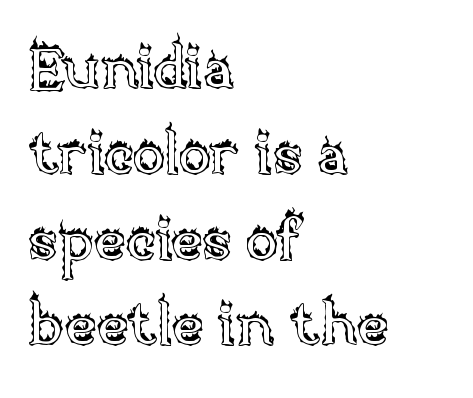
Q: Is the text italic (slanted)? A: No, it is upright.
Q: Is the text underlined? A: No.
Q: How is the paragraph aligned? A: Left-aligned.
Q: Is the spacing between letters normal or unusually wide? A: Normal.
Q: Is the spacing between lines tight, normal or loose? A: Normal.
Q: Width (condensed, normal, or wide)? A: Normal.
Q: x-height? A: Large.
Q: Monospaced? A: No.
